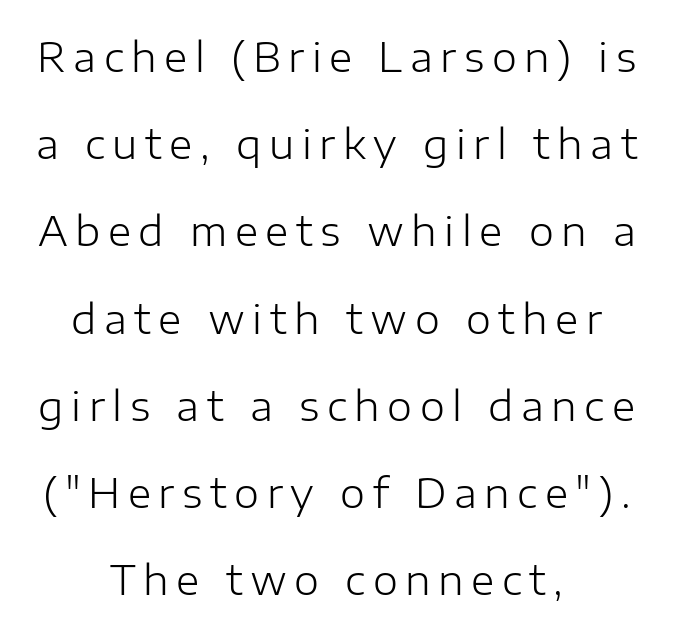
The image shows 40 px light sans-serif type, upright; set centered, loose line spacing (2.18x), not underlined; low stroke contrast and a medium x-height.
